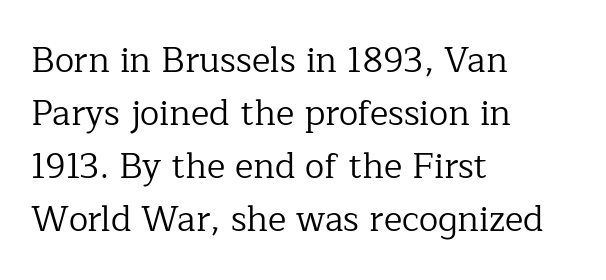
Is the type heavy? It reads as light-to-regular instead. These lines are composed in type with serifs. Is the block centered? No — it sits flush against the left margin. Quick note: interline space is typical.
